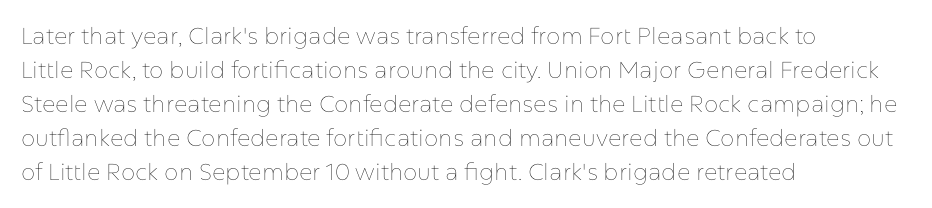
The image shows 23 px text type, upright; set left-aligned, normal line spacing (1.48x), normal letter spacing, not underlined.
